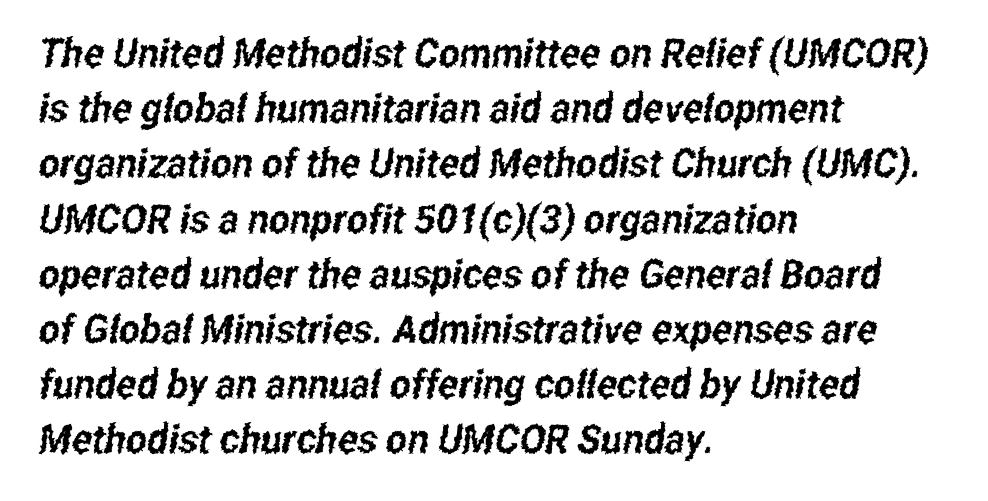
Q: Is the typeface a serif or a sans-serif typeface? A: Sans-serif.
Q: Is the text underlined? A: No.
Q: How is the paragraph aligned? A: Left-aligned.
Q: Is the spacing between letters normal or unusually wide? A: Normal.
Q: Is the spacing between lines tight, normal or loose? A: Normal.
Q: Width (condensed, normal, or wide)? A: Condensed.
Q: Stroke contrast? A: Low.
Q: x-height? A: Medium.
Q: Monospaced? A: No.
